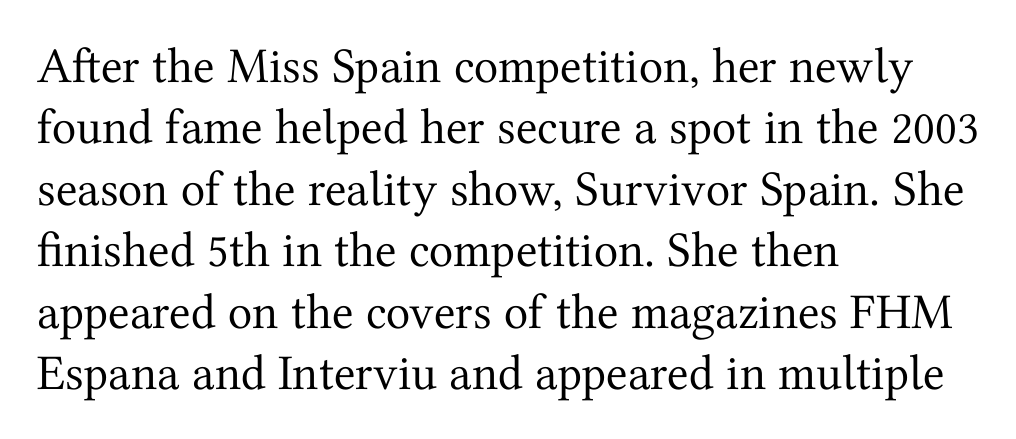
A typesetter would call this proportional, since set widths differ per character. The typesetting does not lean heavy: it is not bold. The tracking reads as untouched default to a designer's eye. In terms of posture, this sample is upright. Each line starts at the same left margin while the right side varies.
